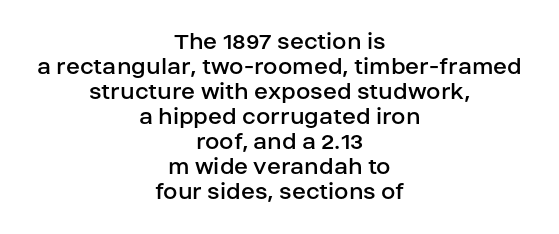
{"italic": "no", "bold": "no", "underline": "no", "align": "center", "line_spacing": "tight", "line_spacing_ratio": 0.96, "letter_spacing": "normal", "letter_spacing_em": 0.0, "glyph_px": 26}
